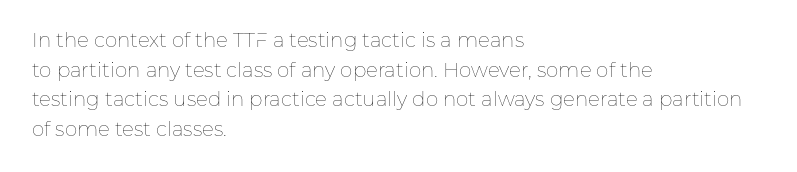
Compared with a typical body face, this is equally light or lighter still. The line texture is even and compact thanks to regular tracking. The space directly below the letters is spotless. Nope, not italic — everything's standing straight.
